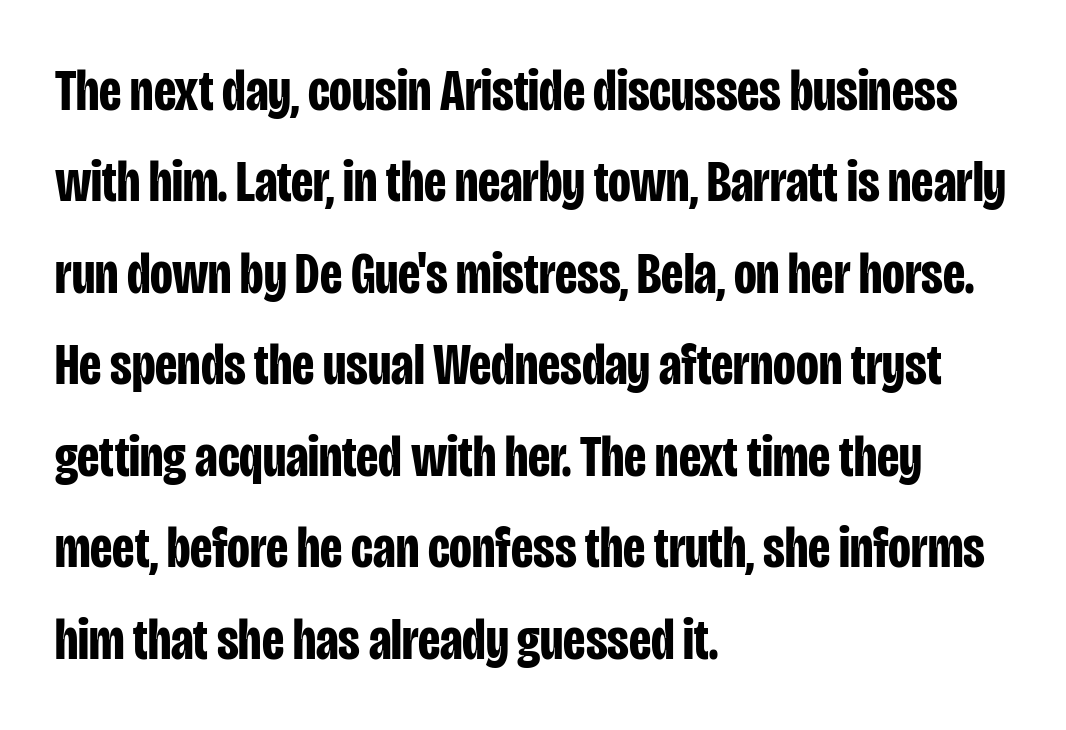
{"serif": "no", "italic": "no", "bold": "yes", "weight": "bold", "width": "condensed", "stroke_contrast": "low", "x_height": "large", "monospaced": "no", "underline": "no", "align": "left", "line_spacing": "normal", "line_spacing_ratio": 1.55, "letter_spacing": "normal", "letter_spacing_em": 0.0, "glyph_px": 59}
